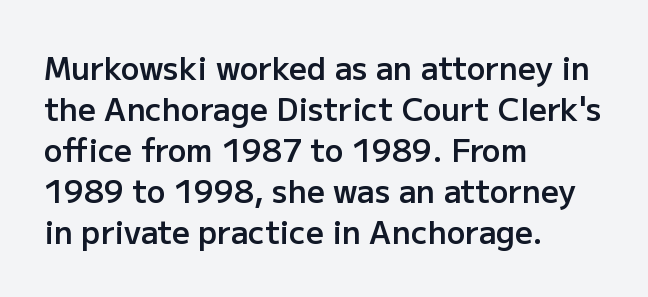
There is no visible air inserted between adjacent glyphs. The glyphs in this specimen are sans serif. When letters stand straight like this, we call the style roman or upright. Underline: absent.
